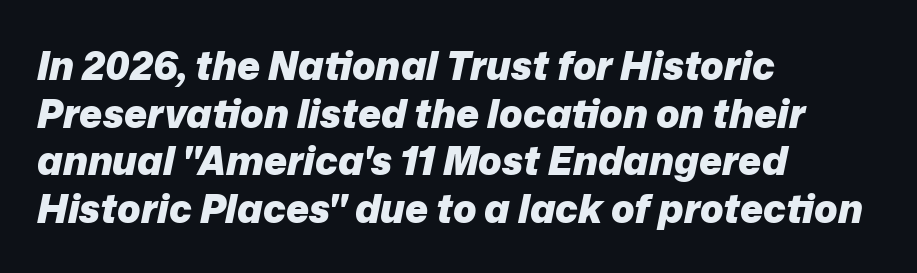
Q: Is the text bold? A: Yes.
Q: Is the text italic (slanted)? A: Yes, it leans right by about 12 degrees.
Q: Is the text underlined? A: No.
Q: How is the paragraph aligned? A: Left-aligned.
Q: Is the spacing between letters normal or unusually wide? A: Normal.
Q: Width (condensed, normal, or wide)? A: Normal.
Q: Stroke contrast? A: Low.
Q: x-height? A: Medium.
Q: Monospaced? A: No.
